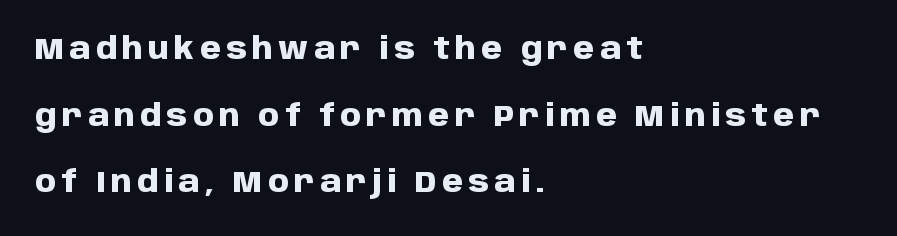
{"serif": "no", "italic": "no", "bold": "yes", "weight": "heavy", "width": "normal", "stroke_contrast": "low", "x_height": "large", "monospaced": "no", "underline": "no", "align": "left", "line_spacing": "loose", "line_spacing_ratio": 2.22, "glyph_px": 30}
